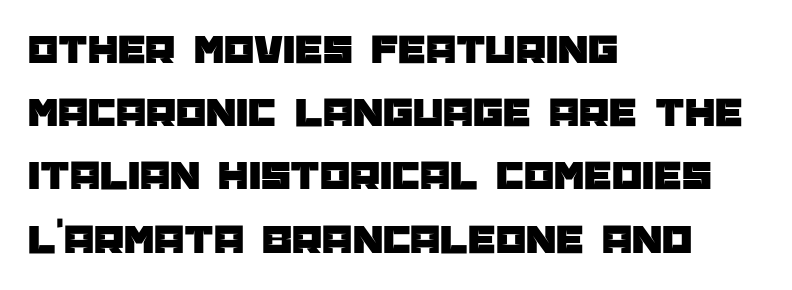
Q: Is the text italic (slanted)? A: No, it is upright.
Q: Is the typeface a serif or a sans-serif typeface? A: Sans-serif.
Q: Is the text underlined? A: No.
Q: How is the paragraph aligned? A: Left-aligned.
Q: Is the spacing between letters normal or unusually wide? A: Normal.
Q: Is the spacing between lines tight, normal or loose? A: Normal.
Q: Width (condensed, normal, or wide)? A: Normal.
Q: Stroke contrast? A: Low.
Q: x-height? A: Large.
Q: Monospaced? A: No.
